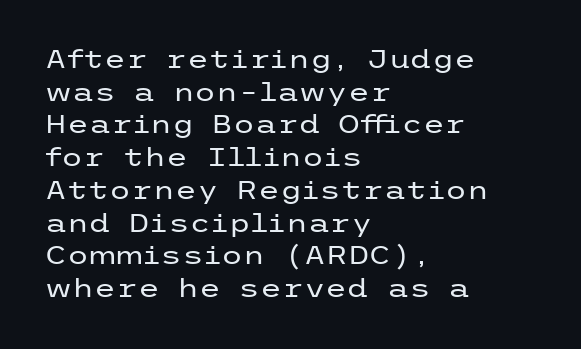
{"italic": "no", "bold": "no", "underline": "no", "align": "left", "line_spacing": "normal", "line_spacing_ratio": 1.31, "letter_spacing": "normal", "letter_spacing_em": 0.0, "glyph_px": 25}
